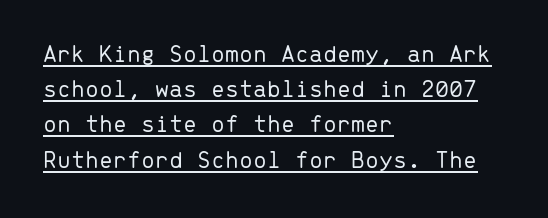
The image shows 25 px text type, upright; set left-aligned, normal line spacing (1.41x), normal letter spacing, underlined.
